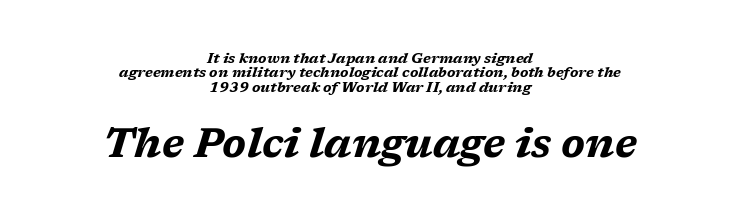
The image shows 40 px bold, wide type, italic (leaning right); set centered, tight line spacing (1.03x), normal letter spacing, not underlined; the second (bottom) block is 2.86x larger; medium stroke contrast and a medium x-height.
